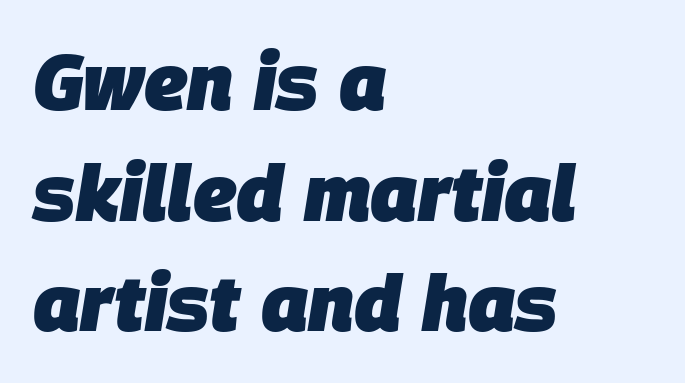
{"italic": "yes", "lean": "right", "slant_degrees": 9, "bold": "yes", "weight": "heavy", "width": "normal", "stroke_contrast": "low", "x_height": "large", "monospaced": "no", "underline": "no", "align": "left", "line_spacing": "normal", "line_spacing_ratio": 1.4, "letter_spacing": "normal", "letter_spacing_em": 0.0, "glyph_px": 79}
